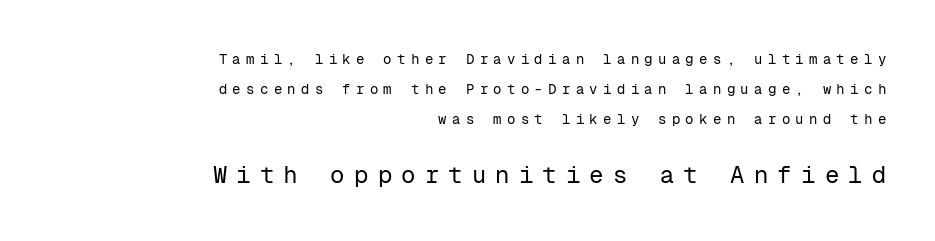
{"italic": "no", "bold": "no", "underline": "no", "align": "right", "line_spacing": "loose", "line_spacing_ratio": 2.15, "letter_spacing": "wide", "letter_spacing_em": 0.38, "larger_block": "second", "size_ratio": 1.71, "glyph_px": 24}
